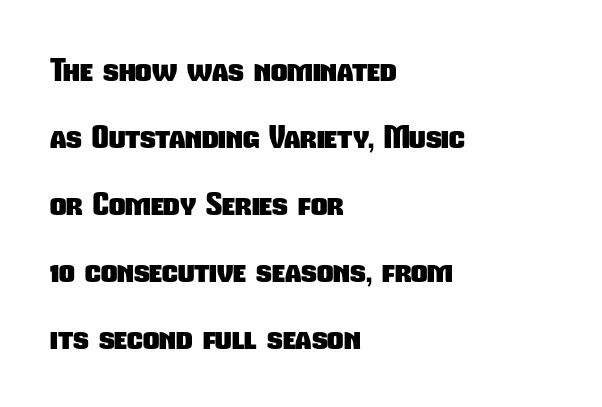
{"serif": "no", "bold": "yes", "weight": "heavy", "width": "condensed", "stroke_contrast": "low", "x_height": "medium", "monospaced": "no", "underline": "no", "align": "left", "line_spacing": "loose", "line_spacing_ratio": 2.09, "letter_spacing": "normal", "letter_spacing_em": 0.0, "glyph_px": 32}
